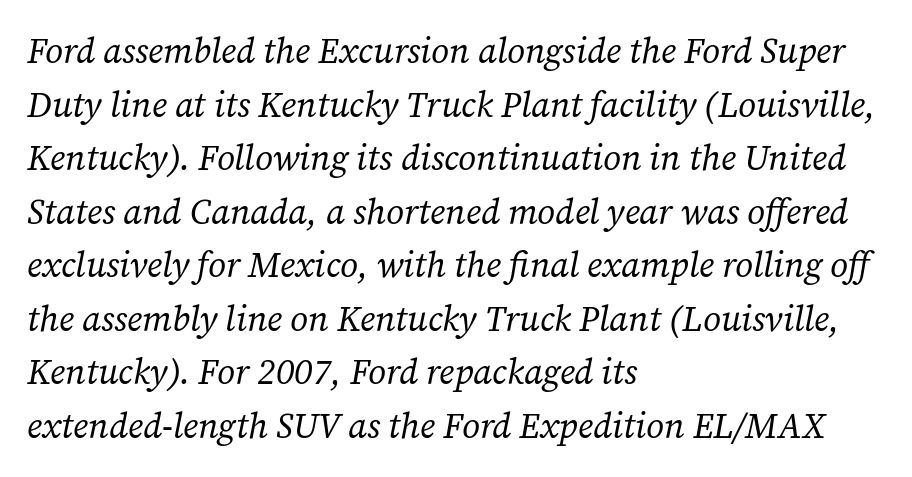
Q: Is the text bold? A: No.
Q: Is the text italic (slanted)? A: Yes, it leans right by about 12 degrees.
Q: Is the typeface a serif or a sans-serif typeface? A: Serif.
Q: Is the text underlined? A: No.
Q: How is the paragraph aligned? A: Left-aligned.
Q: Is the spacing between letters normal or unusually wide? A: Normal.
Q: Is the spacing between lines tight, normal or loose? A: Normal.
Q: Width (condensed, normal, or wide)? A: Normal.
Q: Stroke contrast? A: Low.
Q: x-height? A: Medium.
Q: Monospaced? A: No.
